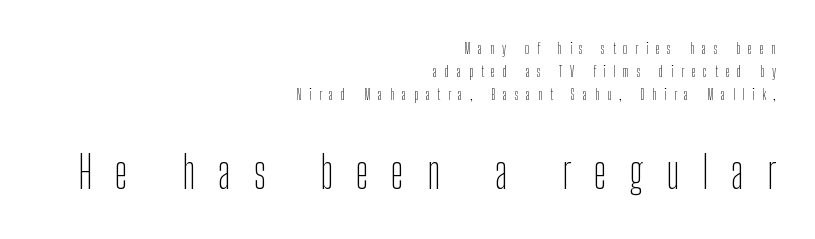
Q: Is the text bold? A: No.
Q: Is the text italic (slanted)? A: No, it is upright.
Q: Is the typeface a serif or a sans-serif typeface? A: Sans-serif.
Q: Is the text underlined? A: No.
Q: How is the paragraph aligned? A: Right-aligned.
Q: Is the spacing between letters normal or unusually wide? A: Unusually wide.
Q: Is the spacing between lines tight, normal or loose? A: Normal.
Q: Which block of text is set in a larger size, the first (top) or the second (bottom)? A: The second (bottom) one.
Q: Width (condensed, normal, or wide)? A: Condensed.
Q: Stroke contrast? A: Low.
Q: x-height? A: Medium.
Q: Monospaced? A: No.
